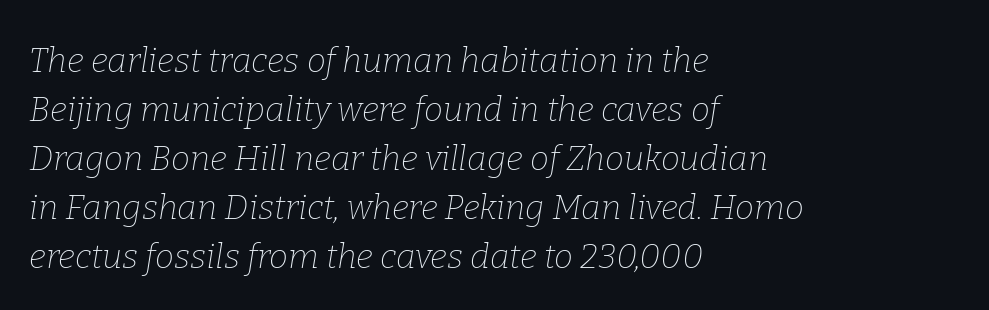
The vertical gap from one line to the next is medium. The gaps between neighbouring characters are ordinary and unremarkable. Descenders hang freely into open space. The paragraph has a hard left edge and a soft right edge. The typeface chosen for these lines features serifs.
